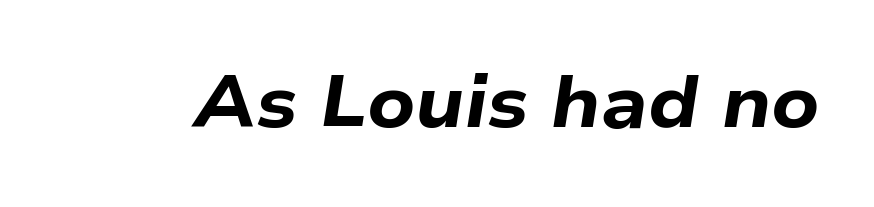
{"italic": "yes", "lean": "right", "slant_degrees": 9, "bold": "yes", "weight": "bold", "width": "wide", "stroke_contrast": "low", "x_height": "medium", "monospaced": "no", "underline": "no", "letter_spacing": "normal", "letter_spacing_em": 0.0, "glyph_px": 72}
